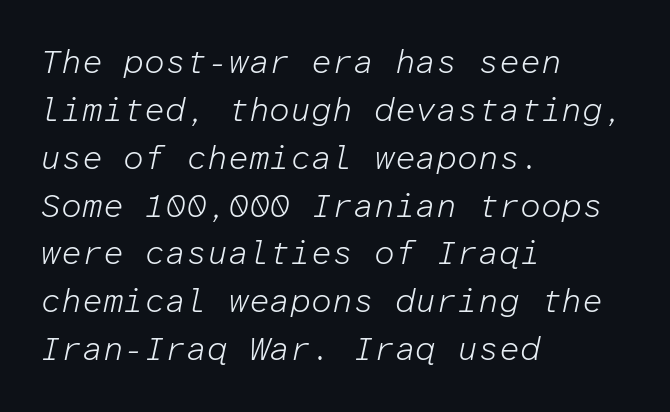
The image shows 33 px light type, italic (leaning right), monospaced; set left-aligned, normal line spacing (1.45x), normal letter spacing, not underlined; low stroke contrast and a medium x-height.
